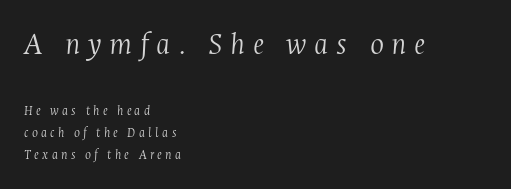
The image shows 33 px light, condensed serif type, italic (leaning right); set left-aligned, normal line spacing (1.57x), unusually wide letter spacing (+0.23 em), not underlined; the first (top) block is 2.36x larger; medium stroke contrast and a medium x-height.
